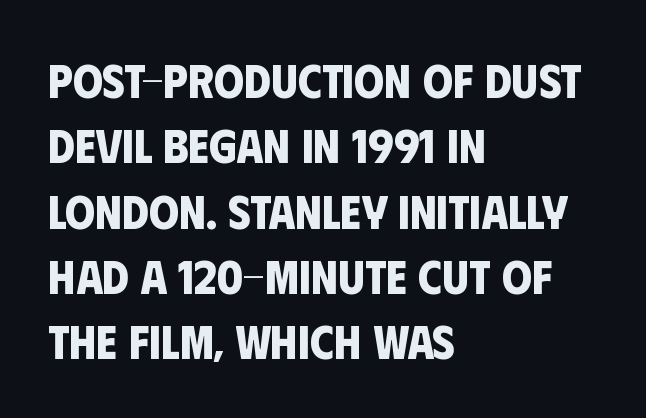
{"serif": "no", "bold": "yes", "weight": "bold", "width": "condensed", "stroke_contrast": "low", "x_height": "large", "monospaced": "no", "underline": "no", "align": "left", "line_spacing": "normal", "line_spacing_ratio": 1.36, "letter_spacing": "normal", "letter_spacing_em": 0.0, "glyph_px": 48}
